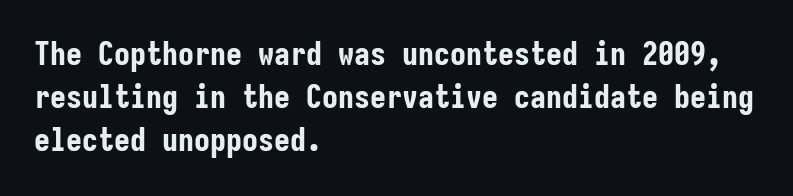
{"serif": "no", "italic": "no", "bold": "yes", "weight": "bold", "width": "condensed", "stroke_contrast": "low", "x_height": "medium", "monospaced": "yes", "underline": "no", "align": "left", "line_spacing": "normal", "line_spacing_ratio": 1.35, "letter_spacing": "normal", "letter_spacing_em": 0.0, "glyph_px": 32}
